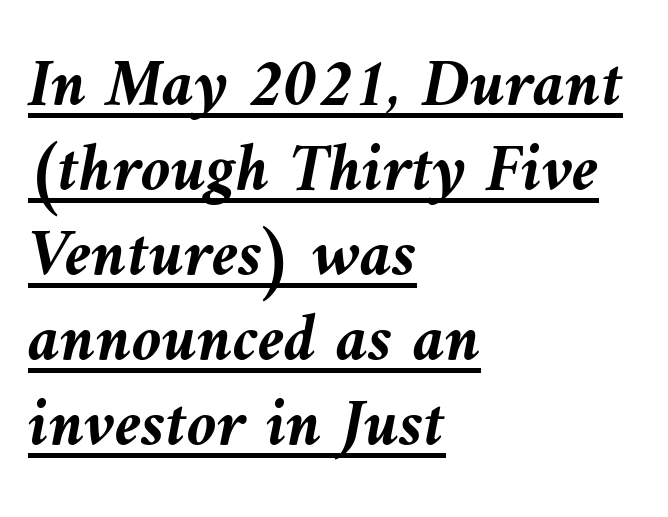
The image shows 68 px semibold type, italic (leaning left); set left-aligned, normal line spacing (1.25x), normal letter spacing, underlined; medium stroke contrast and a medium x-height.
